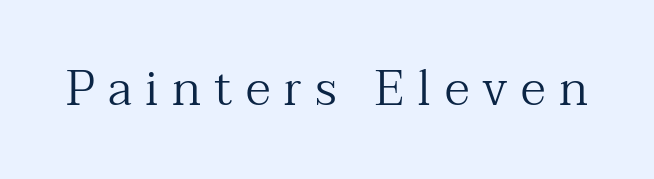
{"serif": "yes", "italic": "no", "bold": "no", "weight": "regular", "width": "normal", "stroke_contrast": "medium", "x_height": "medium", "monospaced": "no", "underline": "no", "letter_spacing": "wide", "letter_spacing_em": 0.27, "glyph_px": 49}
